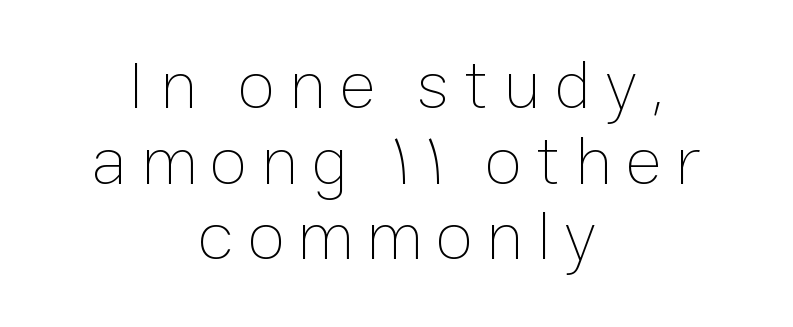
{"italic": "no", "bold": "no", "weight": "thin", "width": "normal", "stroke_contrast": "low", "x_height": "medium", "monospaced": "no", "underline": "no", "align": "center", "line_spacing": "tight", "line_spacing_ratio": 1.08, "glyph_px": 70}
